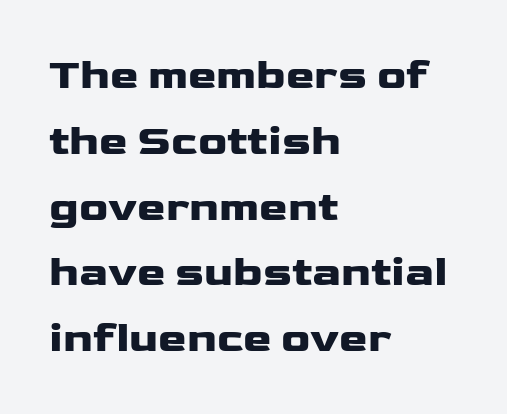
Q: Is the text bold? A: Yes.
Q: Is the text italic (slanted)? A: No, it is upright.
Q: Is the typeface a serif or a sans-serif typeface? A: Sans-serif.
Q: Is the text underlined? A: No.
Q: How is the paragraph aligned? A: Left-aligned.
Q: Is the spacing between letters normal or unusually wide? A: Normal.
Q: Is the spacing between lines tight, normal or loose? A: Normal.
Q: Width (condensed, normal, or wide)? A: Wide.
Q: Stroke contrast? A: Low.
Q: x-height? A: Medium.
Q: Monospaced? A: No.
